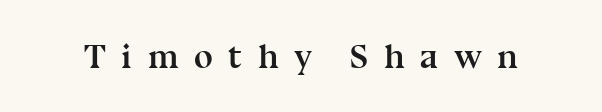
The letters stand straight up with perfectly vertical stems. The line texture is sparse and dotted thanks to wide tracking. Think of a printed novel: that variable character pitch is what you see here. Serif or sans? Serif — the stroke terminals have little feet.
